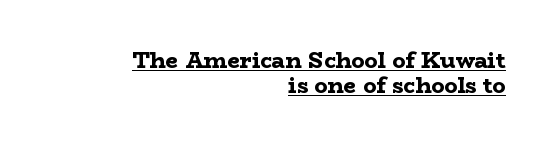
Observe the ordinary spacing: letters are neighbours, not strangers. Pretty heavy lettering here — definitely bold. This sample is right-justified, so line beginnings fall wherever the words allow. The font's upright variant was chosen for this text.
